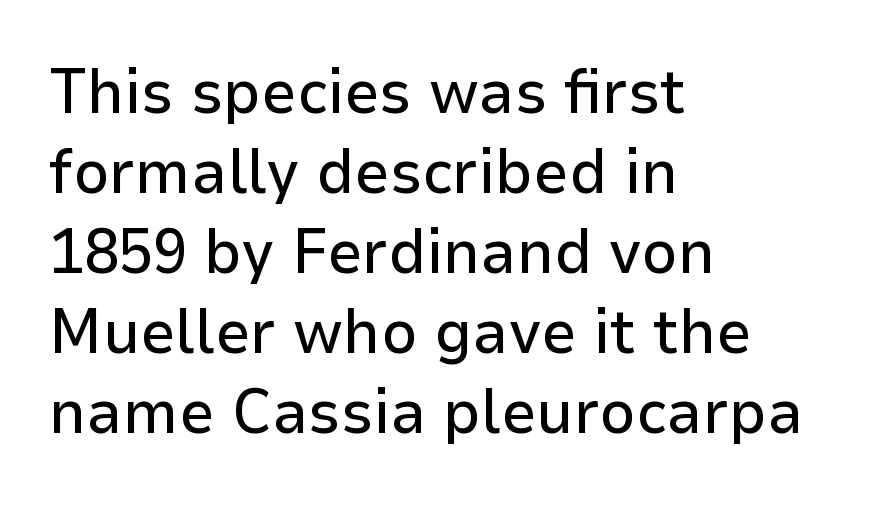
Q: Is the text italic (slanted)? A: No, it is upright.
Q: Is the typeface a serif or a sans-serif typeface? A: Sans-serif.
Q: Is the text underlined? A: No.
Q: How is the paragraph aligned? A: Left-aligned.
Q: Is the spacing between letters normal or unusually wide? A: Normal.
Q: Is the spacing between lines tight, normal or loose? A: Normal.
Q: Width (condensed, normal, or wide)? A: Normal.
Q: Stroke contrast? A: Low.
Q: x-height? A: Medium.
Q: Monospaced? A: No.
